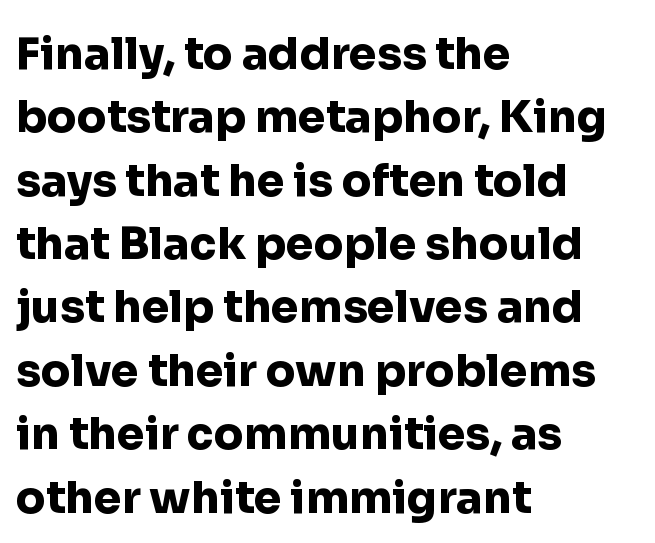
The vertical gap from one line to the next is medium. A typesetter would call this proportional, since set widths differ per character. The font family rendered here belongs to the sans-serif group. I'd describe the lettering as bold — thick and assertive. Check the space under the baseline: it is left empty.
